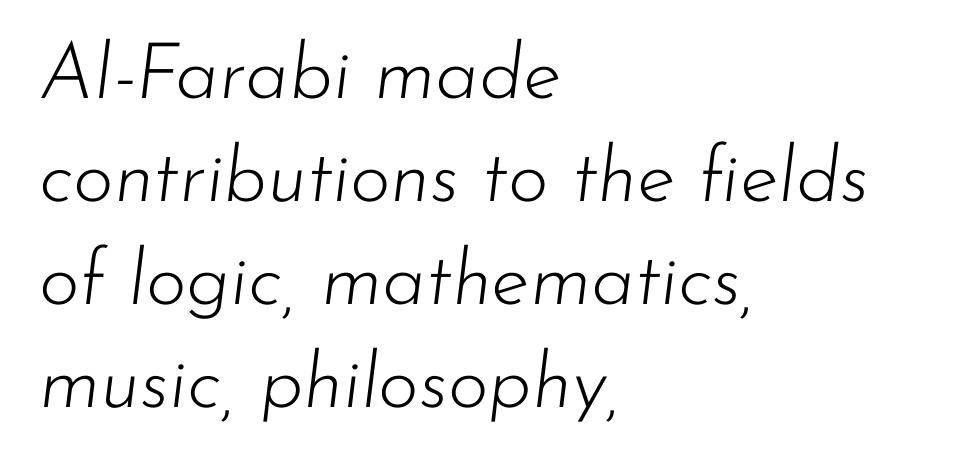
{"italic": "yes", "lean": "right", "slant_degrees": 7, "bold": "no", "weight": "light", "width": "normal", "stroke_contrast": "low", "x_height": "small", "monospaced": "no", "underline": "no", "align": "left", "line_spacing": "normal", "line_spacing_ratio": 1.32, "letter_spacing": "normal", "letter_spacing_em": 0.0, "glyph_px": 78}
